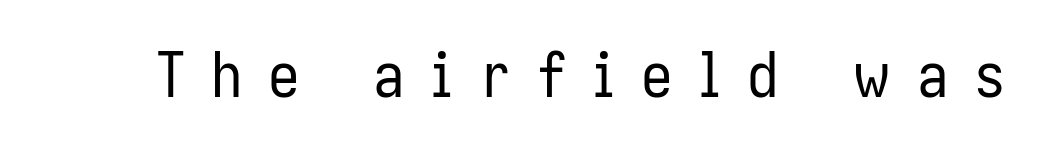
The image shows 63 px regular-weight, condensed sans-serif type, upright; set unusually wide letter spacing (+0.4 em), not underlined; low stroke contrast and a medium x-height.
